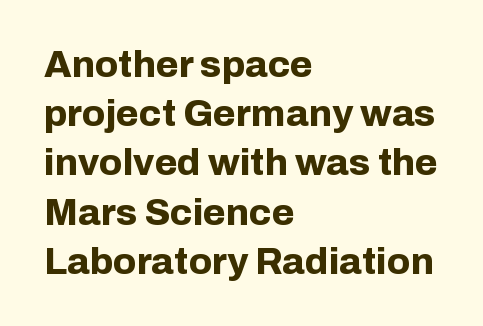
No italicization has been applied; the sample stays upright. What kind of face is this? One without serifs — a sans. Each glyph is drawn with heavy, bold strokes. Baseline-to-baseline distance is the conventional proportion of letter height. The zone under the glyphs is completely vacant.
